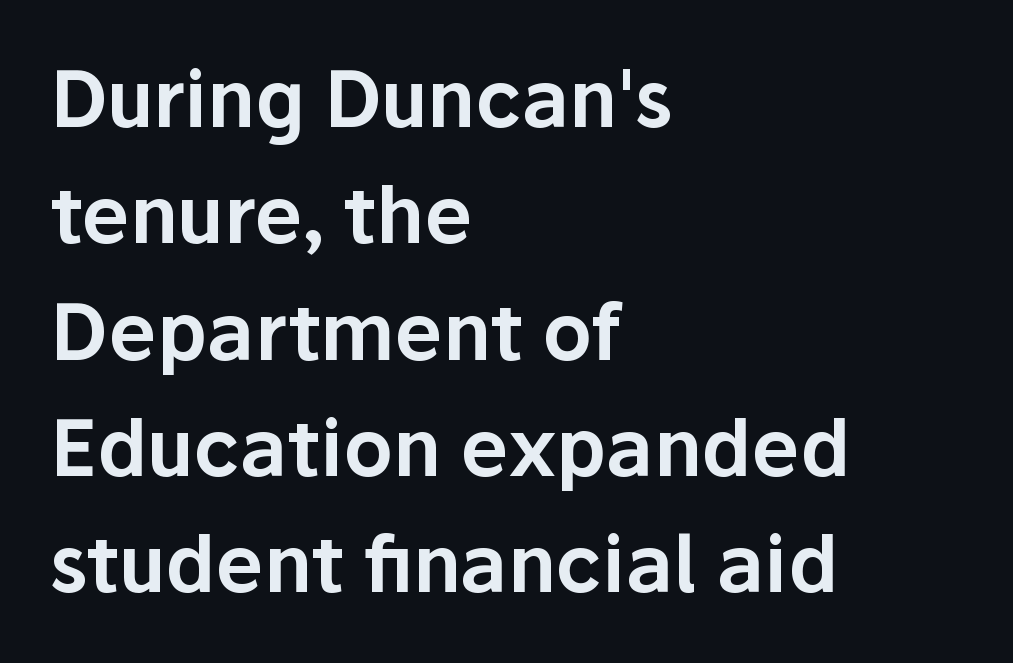
A typesetter would mark this as roman, not italic. Varying glyph widths throughout — classic text-font behaviour. Glance below the letters and you will spot only blank space. What's the leading like? Ordinary, nothing unusual.
